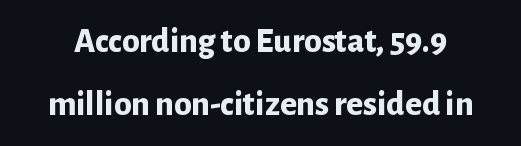
Short note: letters normally spaced. What kind of face is this? One without serifs — a sans. Heavy-handed strokes throughout: this text is bold. Each letter keeps its own natural width here, so spacing adapts to shape.
